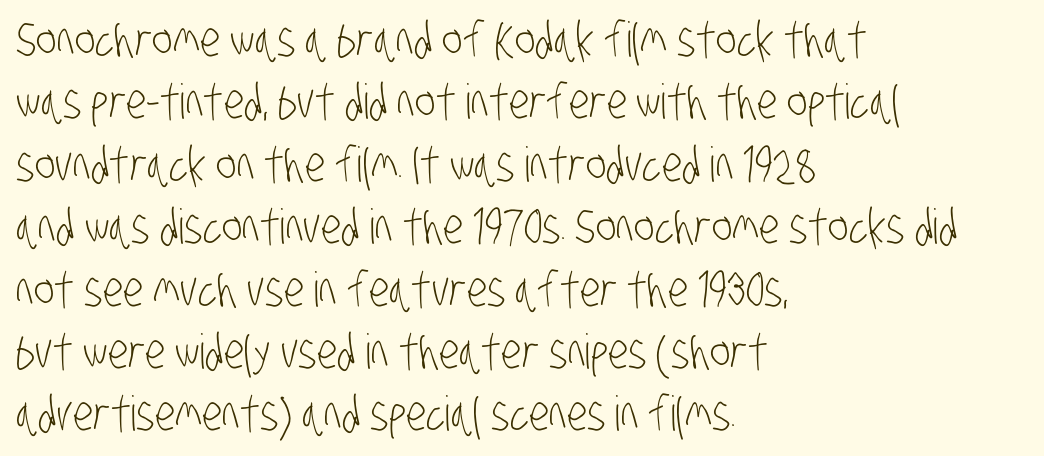
The image shows 48 px light, condensed sans-serif type; set left-aligned, normal line spacing (1.3x), normal letter spacing, not underlined; low stroke contrast and a large x-height.
